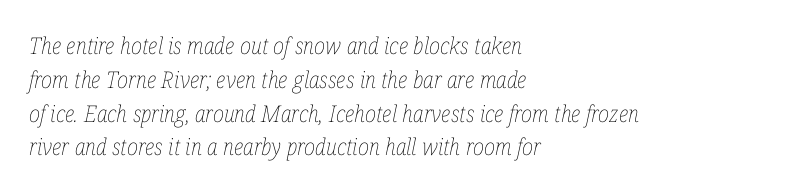
{"italic": "yes", "lean": "right", "slant_degrees": 12, "bold": "no", "underline": "no", "align": "left", "line_spacing": "normal", "line_spacing_ratio": 1.47, "letter_spacing": "normal", "letter_spacing_em": 0.0, "glyph_px": 23}
